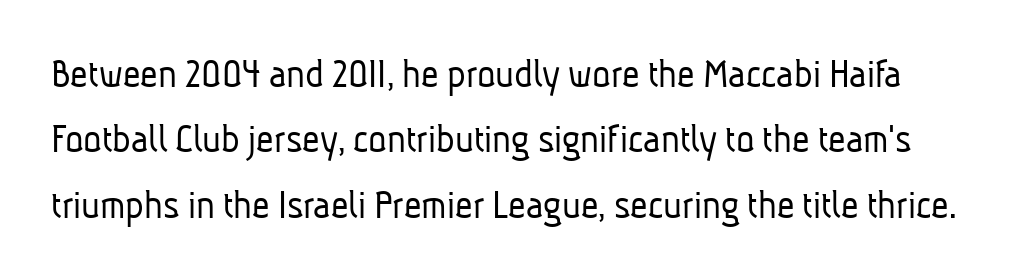
Lines of text with bare space underneath. The passage shown is typed in a proportional face where columns would drift. The strokes carry an ordinary text weight at most. Typographically, this falls in the sans-serif category. The face used here is rendered with its standard letterfit. Regular leading.
